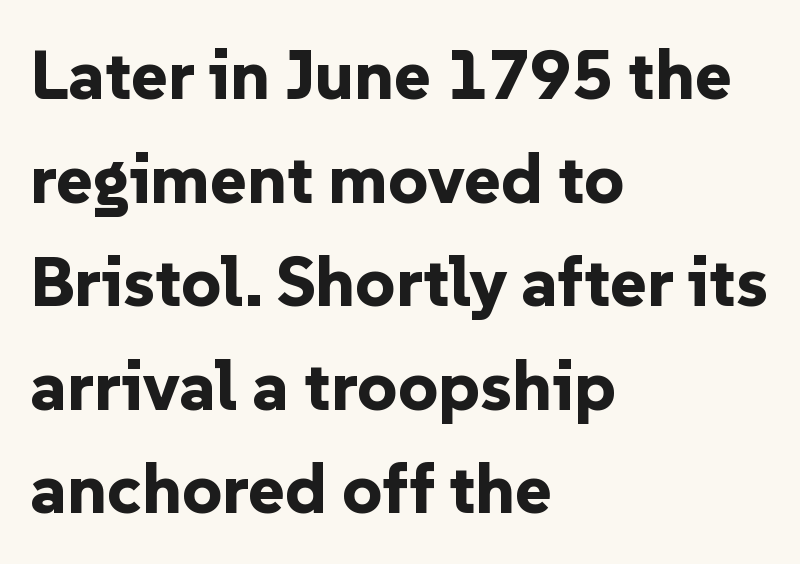
{"serif": "no", "italic": "no", "bold": "yes", "weight": "bold", "width": "normal", "stroke_contrast": "low", "x_height": "medium", "monospaced": "no", "underline": "no", "align": "left", "line_spacing": "normal", "line_spacing_ratio": 1.48, "letter_spacing": "normal", "letter_spacing_em": 0.0, "glyph_px": 70}
